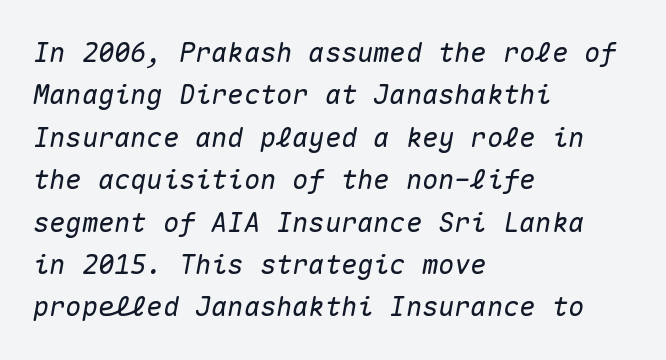
Visually the block forms a straight wall on the left and a jagged coastline on the right. Every character sits at an angle, as italics do. Regarding leading, the lines here are spaced in the standard way. The strip under each line holds only bare page. The gaps between neighbouring characters are ordinary and unremarkable.
